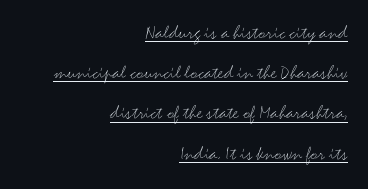
Q: Is the text bold? A: No.
Q: Is the text italic (slanted)? A: Yes.
Q: Is the text underlined? A: Yes.
Q: How is the paragraph aligned? A: Right-aligned.
Q: Is the spacing between letters normal or unusually wide? A: Normal.
Q: Is the spacing between lines tight, normal or loose? A: Loose.
